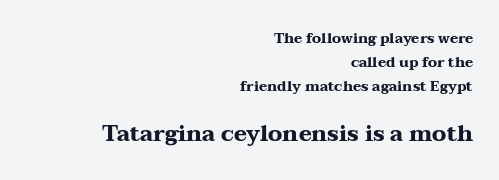
Q: Is the text bold? A: Yes.
Q: Is the text italic (slanted)? A: No, it is upright.
Q: Is the text underlined? A: No.
Q: How is the paragraph aligned? A: Right-aligned.
Q: Is the spacing between letters normal or unusually wide? A: Normal.
Q: Which block of text is set in a larger size, the first (top) or the second (bottom)? A: The second (bottom) one.
